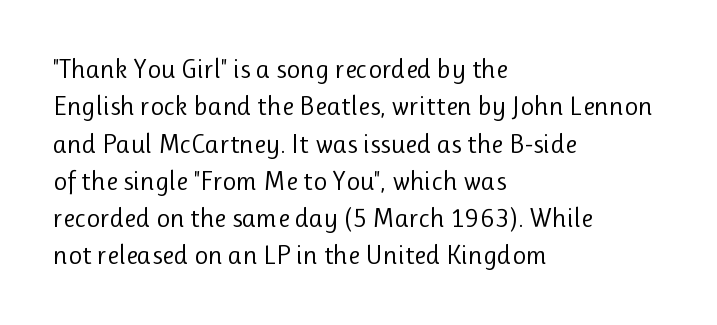
Interline gaps are of average width in this sample. Inter-character spacing is left at the font's built-in metrics. If you drew a line through each stem, it would be perfectly vertical. Words float on clear page, feet unadorned. Each line starts at the same left margin while the right side varies.
